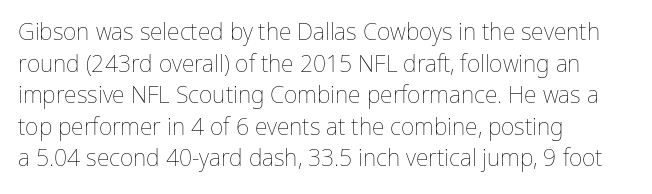
Q: Is the text bold? A: No.
Q: Is the text italic (slanted)? A: No, it is upright.
Q: Is the text underlined? A: No.
Q: How is the paragraph aligned? A: Left-aligned.
Q: Is the spacing between letters normal or unusually wide? A: Normal.
Q: Is the spacing between lines tight, normal or loose? A: Normal.
